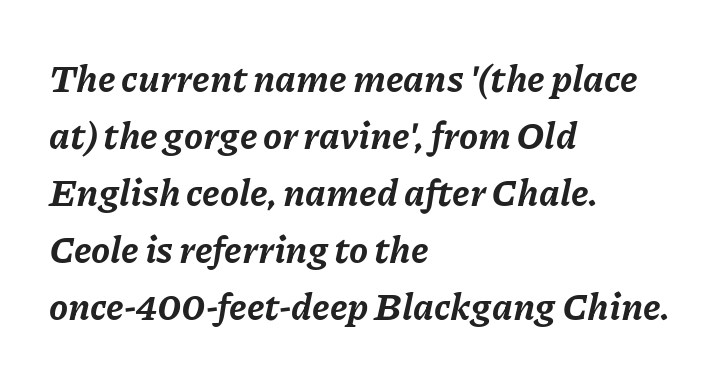
The image shows 38 px bold type, italic (leaning right); set left-aligned, normal line spacing (1.5x), normal letter spacing, not underlined; low stroke contrast and a medium x-height.
